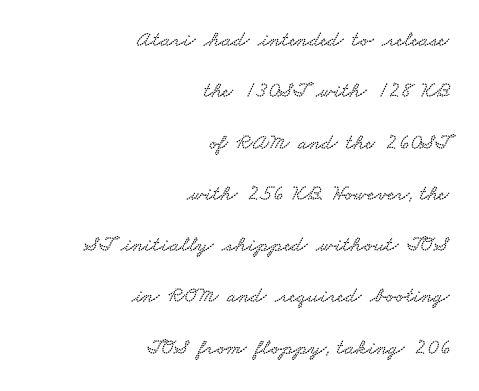
Q: Is the text underlined? A: No.
Q: How is the paragraph aligned? A: Right-aligned.
Q: Is the spacing between letters normal or unusually wide? A: Normal.
Q: Is the spacing between lines tight, normal or loose? A: Loose.
